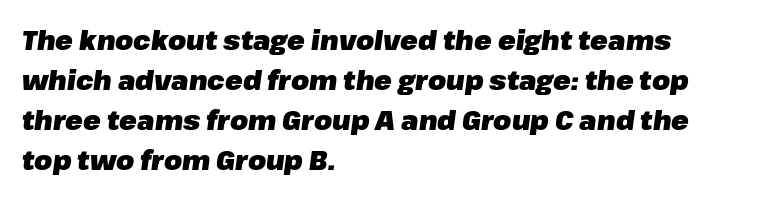
Q: Is the text bold? A: Yes.
Q: Is the text italic (slanted)? A: Yes, it leans right by about 8 degrees.
Q: Is the text underlined? A: No.
Q: How is the paragraph aligned? A: Left-aligned.
Q: Is the spacing between letters normal or unusually wide? A: Normal.
Q: Is the spacing between lines tight, normal or loose? A: Normal.
